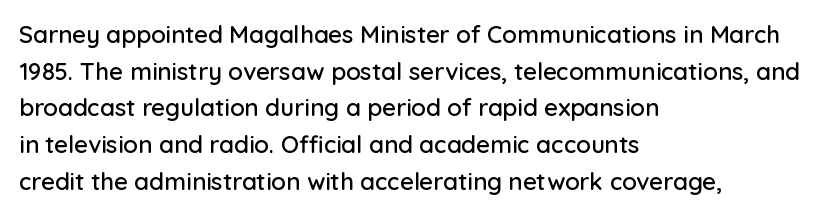
Unlike italic type, these characters show no tilt at all. Glyph-to-glyph distance matches everyday printed text. The line-height multiplier appears to be the usual default. The rag falls on the right side of this text block.
